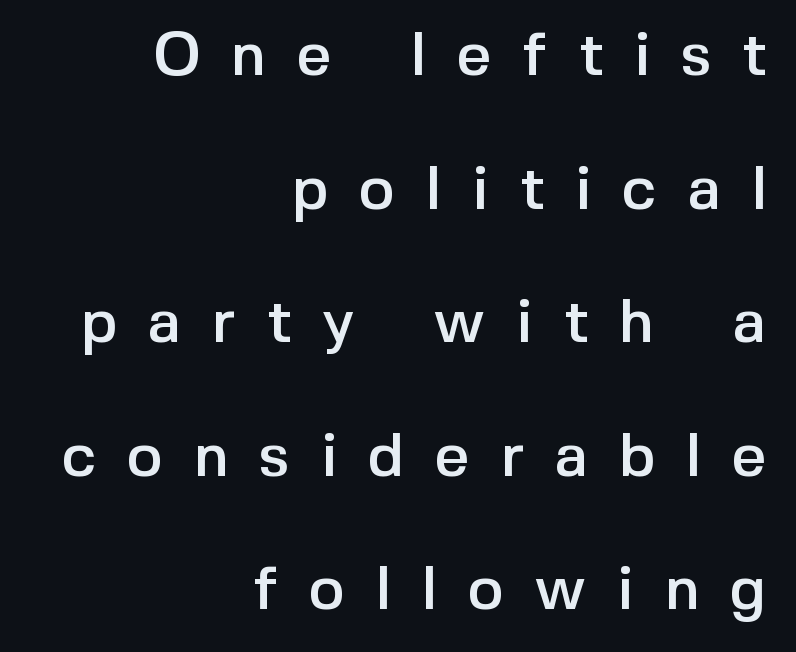
The image shows 61 px sans-serif type, upright; set right-aligned, loose line spacing (2.19x), unusually wide letter spacing (+0.5 em), not underlined; a medium x-height.
